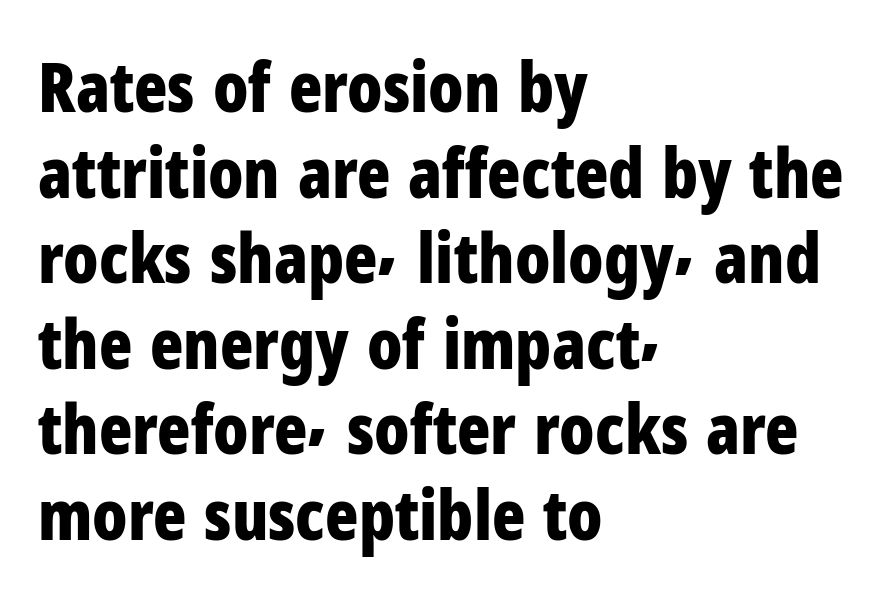
{"serif": "no", "italic": "no", "bold": "yes", "weight": "bold", "width": "condensed", "stroke_contrast": "low", "x_height": "medium", "monospaced": "no", "underline": "no", "align": "left", "line_spacing_ratio": 1.24, "letter_spacing": "normal", "letter_spacing_em": 0.0, "glyph_px": 69}
